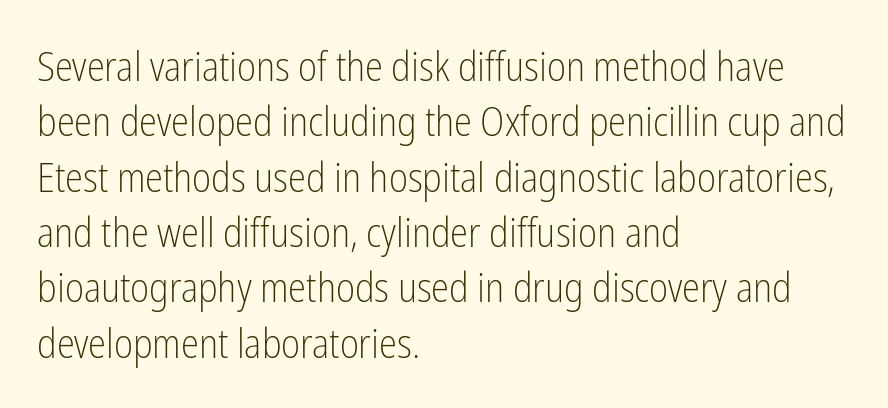
The face used here is proportionally spaced, like ordinary book or web type. The compositor pushed each line to the left boundary. Clear beneath every line of the passage. Honestly, the letter spacing is just normal — you wouldn't notice it.
